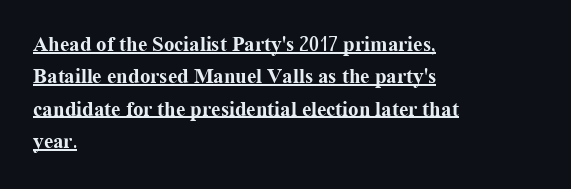
{"italic": "no", "bold": "yes", "underline": "yes", "align": "left", "line_spacing": "normal", "line_spacing_ratio": 1.54, "letter_spacing": "normal", "letter_spacing_em": 0.0, "glyph_px": 21}
